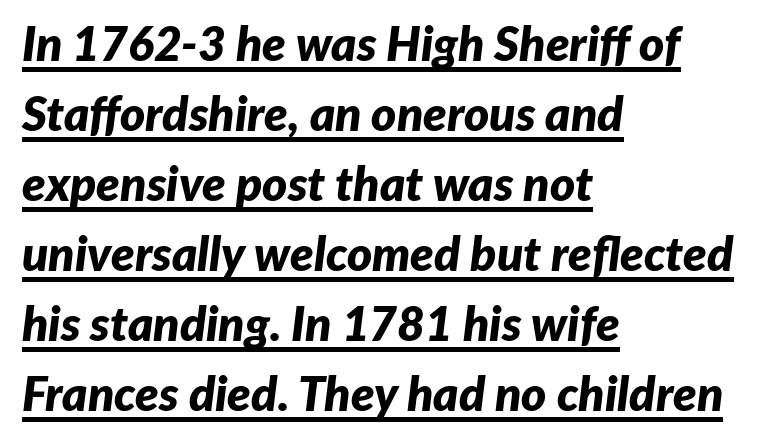
{"italic": "yes", "lean": "right", "slant_degrees": 7, "bold": "yes", "weight": "bold", "width": "normal", "stroke_contrast": "low", "x_height": "medium", "monospaced": "no", "underline": "yes", "align": "left", "line_spacing": "normal", "line_spacing_ratio": 1.46, "letter_spacing": "normal", "letter_spacing_em": 0.0, "glyph_px": 48}
